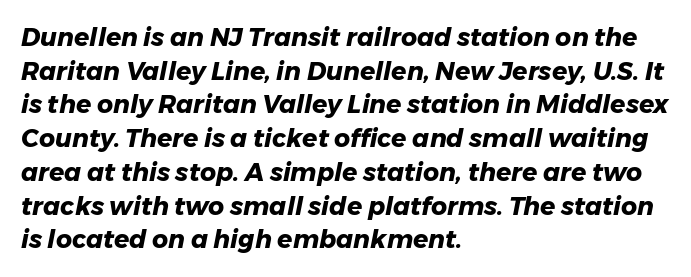
Q: Is the text bold? A: Yes.
Q: Is the text italic (slanted)? A: Yes, it leans right by about 11 degrees.
Q: Is the text underlined? A: No.
Q: How is the paragraph aligned? A: Left-aligned.
Q: Is the spacing between letters normal or unusually wide? A: Normal.
Q: Is the spacing between lines tight, normal or loose? A: Normal.
